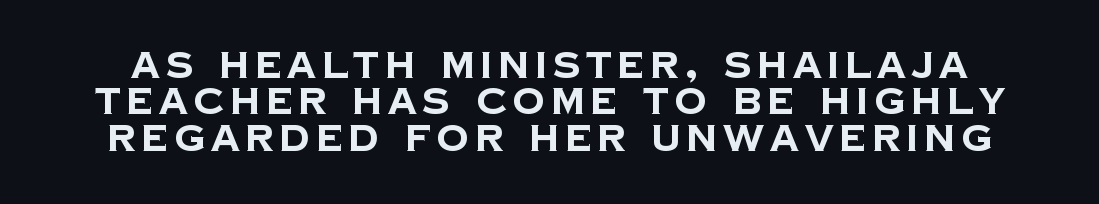
Q: Is the text bold? A: Yes.
Q: Is the typeface a serif or a sans-serif typeface? A: Sans-serif.
Q: Is the text underlined? A: No.
Q: Is the spacing between lines tight, normal or loose? A: Tight.
Q: Width (condensed, normal, or wide)? A: Normal.
Q: Stroke contrast? A: Low.
Q: x-height? A: Large.
Q: Monospaced? A: No.
